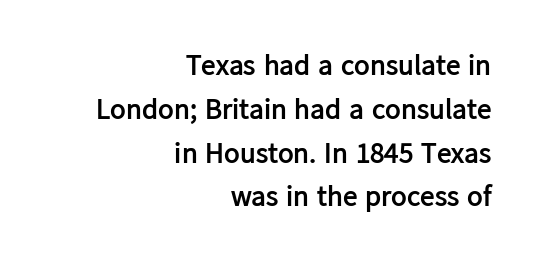
{"serif": "no", "italic": "no", "bold": "yes", "weight": "semibold", "width": "normal", "stroke_contrast": "low", "x_height": "medium", "monospaced": "no", "underline": "no", "align": "right", "line_spacing": "normal", "line_spacing_ratio": 1.51, "letter_spacing": "normal", "letter_spacing_em": 0.0, "glyph_px": 29}
